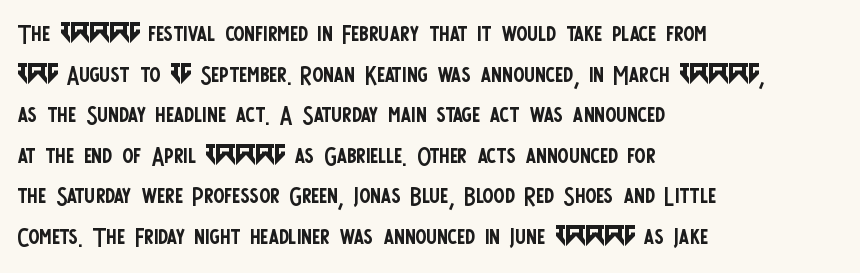
{"serif": "no", "italic": "no", "bold": "no", "weight": "regular", "width": "condensed", "stroke_contrast": "low", "x_height": "large", "monospaced": "no", "underline": "no", "align": "left", "line_spacing_ratio": 1.23, "letter_spacing": "normal", "letter_spacing_em": 0.0, "glyph_px": 33}
